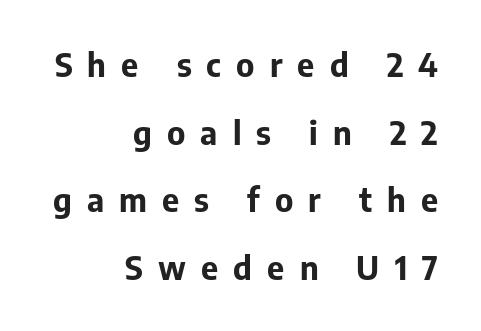
Characters remain perfectly vertical along every line. The specimen omits any rule beneath the text block's lines. I'd describe the lettering as bold — thick and assertive. In terms of letterform style, serifs are entirely absent. Is this a fixed-width face? No — the glyphs have proportional, varying widths. Leading is clearly above the norm, producing a sparse column.
